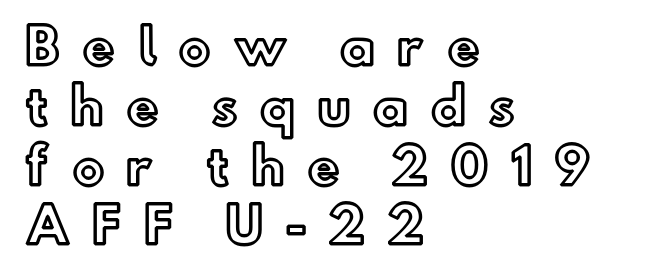
Q: Is the text italic (slanted)? A: No, it is upright.
Q: Is the text underlined? A: No.
Q: How is the paragraph aligned? A: Left-aligned.
Q: Is the spacing between letters normal or unusually wide? A: Unusually wide.
Q: Width (condensed, normal, or wide)? A: Normal.
Q: x-height? A: Small.
Q: Monospaced? A: No.
